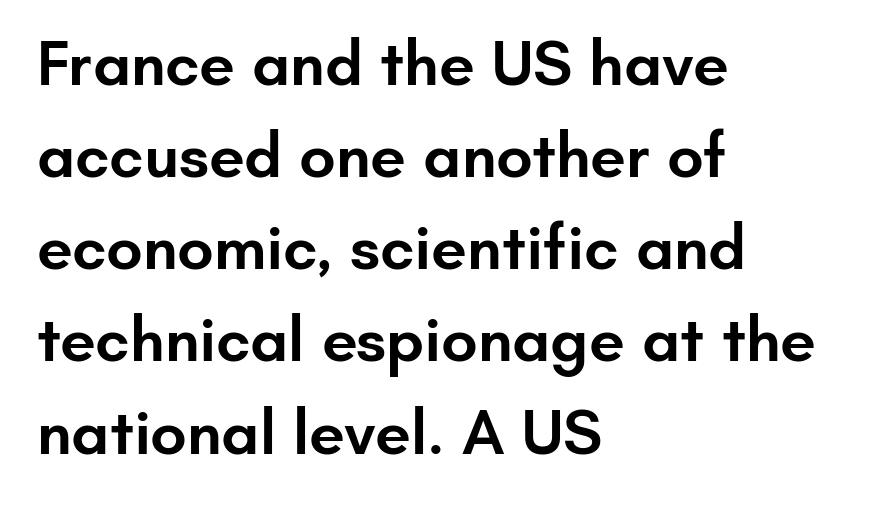
Classification — sans serif. Interline gaps are of average width in this sample. When letters stand straight like this, we call the style roman or upright. Unmarked baselines from the first word to the last. Does extra space separate the letters? No, they use regular spacing. Note the varied advance widths — an 'i' is clearly narrower than an 'm'.
